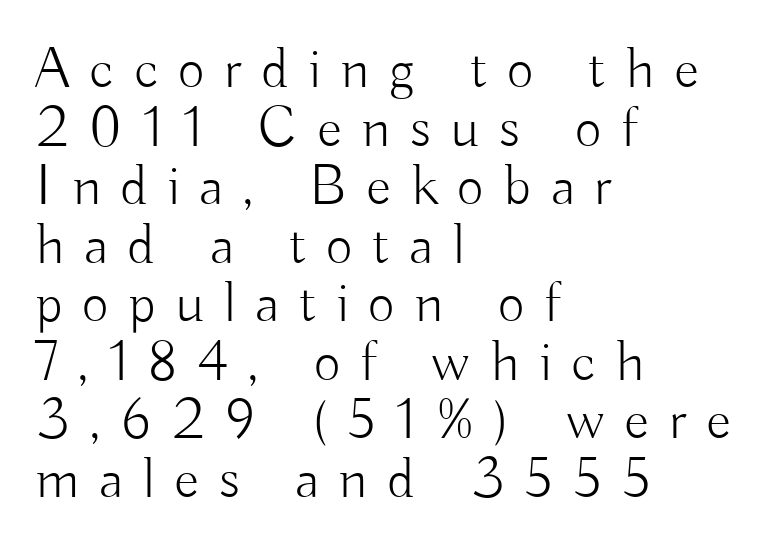
Q: Is the text bold? A: No.
Q: Is the text italic (slanted)? A: No, it is upright.
Q: Is the typeface a serif or a sans-serif typeface? A: Sans-serif.
Q: Is the text underlined? A: No.
Q: How is the paragraph aligned? A: Left-aligned.
Q: Is the spacing between letters normal or unusually wide? A: Unusually wide.
Q: Is the spacing between lines tight, normal or loose? A: Tight.
Q: Width (condensed, normal, or wide)? A: Normal.
Q: Stroke contrast? A: Low.
Q: x-height? A: Small.
Q: Monospaced? A: No.
